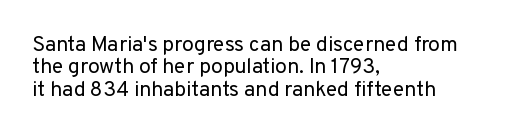
Where is the straight margin? On the left. Upright lettering throughout. The space beneath each line is pristine and unruled. The lines are packed closely together with very little leading.
